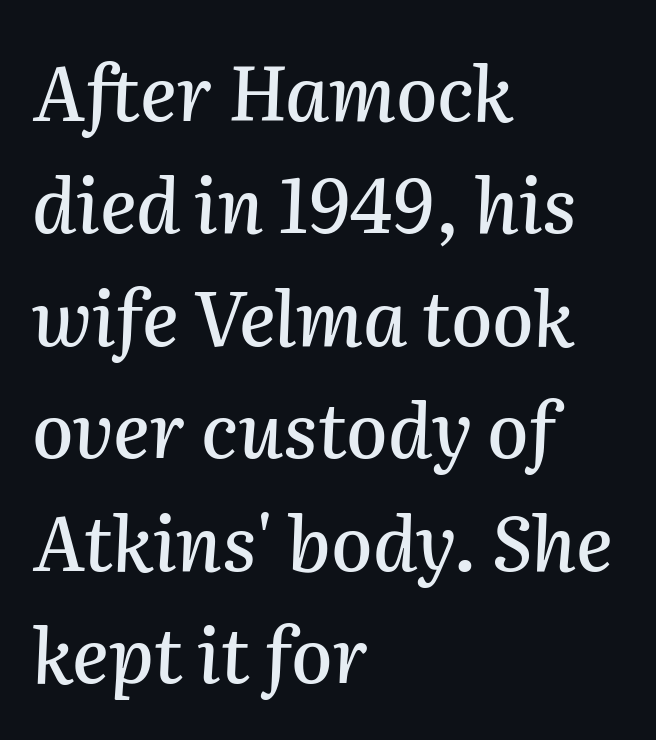
Where is the straight margin? On the left. In terms of leading, this rendering sits right in the middle. The lettering tilts uniformly, giving the passage an italic look. Only glyphs here, with clear space below each row. The letters advance in unequal steps, a hallmark of proportional type.
